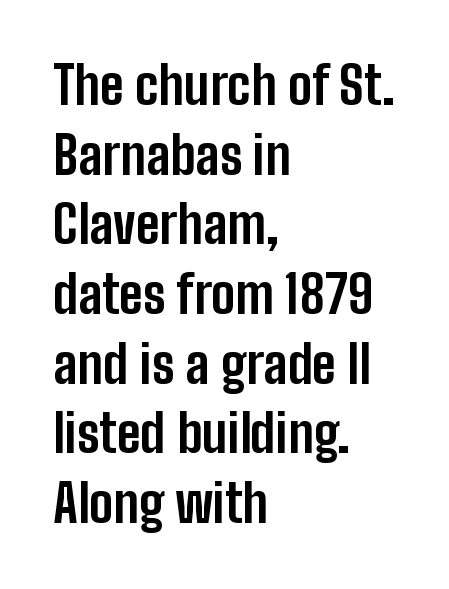
Q: Is the text bold? A: Yes.
Q: Is the text italic (slanted)? A: No, it is upright.
Q: Is the typeface a serif or a sans-serif typeface? A: Sans-serif.
Q: Is the text underlined? A: No.
Q: How is the paragraph aligned? A: Left-aligned.
Q: Is the spacing between letters normal or unusually wide? A: Normal.
Q: Is the spacing between lines tight, normal or loose? A: Normal.
Q: Width (condensed, normal, or wide)? A: Condensed.
Q: Stroke contrast? A: Low.
Q: x-height? A: Medium.
Q: Monospaced? A: No.
